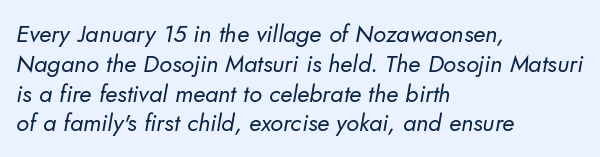
{"bold": "no", "underline": "no", "align": "left", "line_spacing_ratio": 1.24, "letter_spacing": "normal", "letter_spacing_em": 0.0, "glyph_px": 24}
